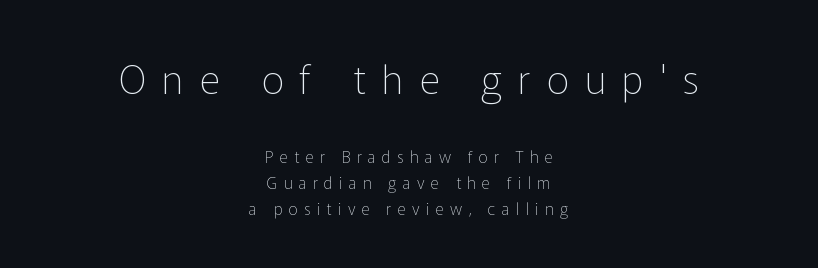
Q: Is the text bold? A: No.
Q: Is the text italic (slanted)? A: No, it is upright.
Q: Is the typeface a serif or a sans-serif typeface? A: Sans-serif.
Q: Is the text underlined? A: No.
Q: How is the paragraph aligned? A: Centered.
Q: Is the spacing between letters normal or unusually wide? A: Unusually wide.
Q: Is the spacing between lines tight, normal or loose? A: Normal.
Q: Which block of text is set in a larger size, the first (top) or the second (bottom)? A: The first (top) one.
Q: Width (condensed, normal, or wide)? A: Normal.
Q: Stroke contrast? A: Low.
Q: x-height? A: Medium.
Q: Monospaced? A: No.
